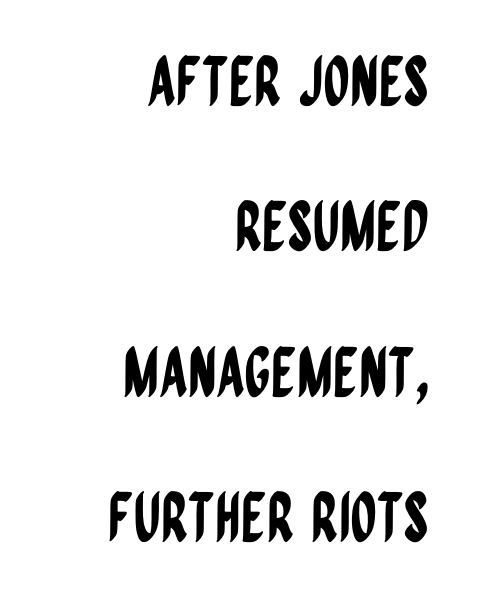
Is this a fixed-width face? No — the glyphs have proportional, varying widths. To sum up the face: it is a sans, with no serifs. Just letters on the line, the space beneath them empty. Notice how the stems are strictly vertical — no italics here.
